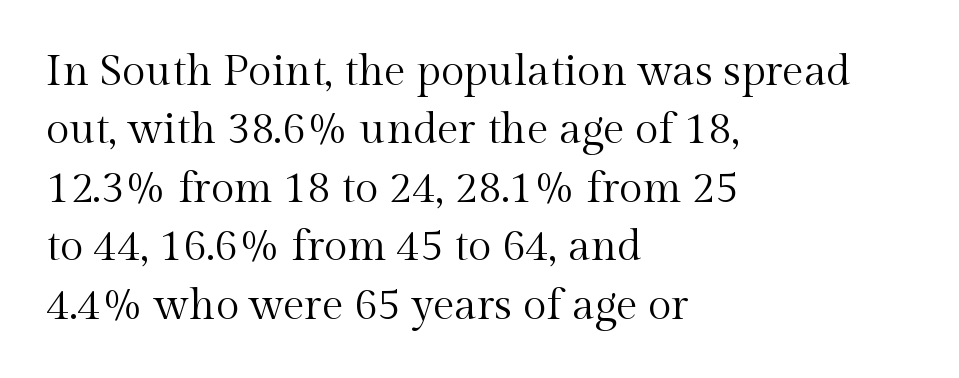
Q: Is the text bold? A: No.
Q: Is the text italic (slanted)? A: No, it is upright.
Q: Is the typeface a serif or a sans-serif typeface? A: Serif.
Q: Is the text underlined? A: No.
Q: How is the paragraph aligned? A: Left-aligned.
Q: Is the spacing between letters normal or unusually wide? A: Normal.
Q: Is the spacing between lines tight, normal or loose? A: Normal.
Q: Width (condensed, normal, or wide)? A: Normal.
Q: x-height? A: Medium.
Q: Monospaced? A: No.
